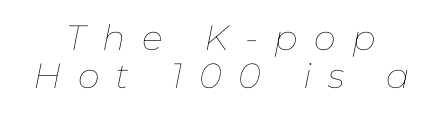
The image shows 35 px thin type, italic (leaning right); set centered, tight line spacing (1.09x), unusually wide letter spacing (+0.47 em), not underlined; low stroke contrast and a medium x-height.
